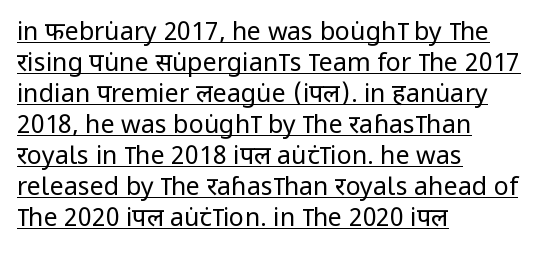
{"italic": "no", "bold": "no", "underline": "yes", "align": "left", "line_spacing_ratio": 1.24, "letter_spacing": "normal", "letter_spacing_em": 0.0, "glyph_px": 25}
